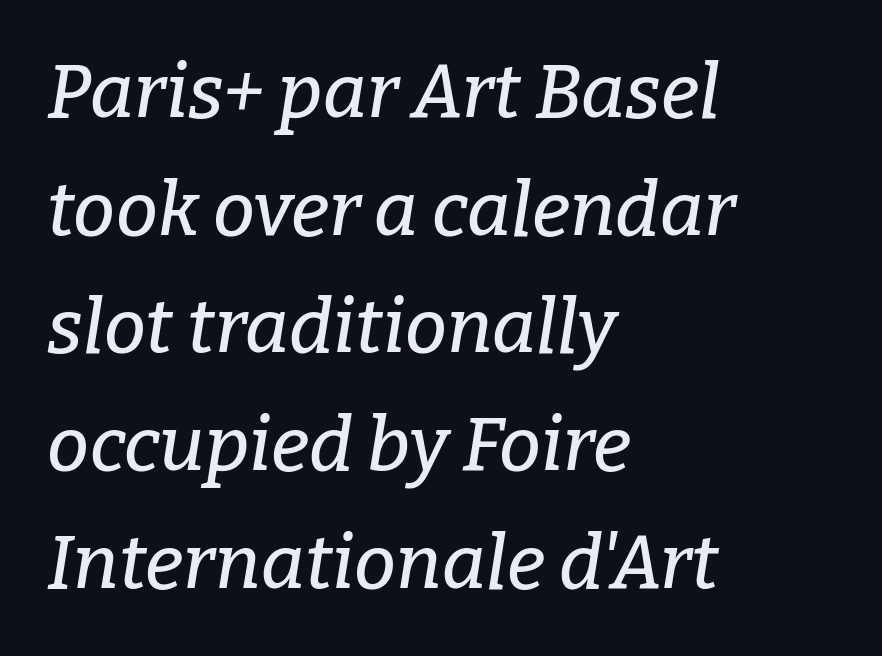
Typeset ragged right — the left edge is the straight one. The characters display serif detailing at their extremities. Here the designer chose a conventional face with non-uniform glyph widths. The gap between lines stays unmarked.
